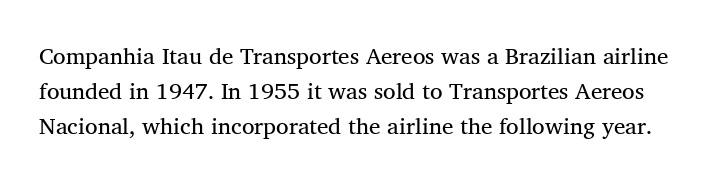
The image shows 23 px text type; set normal line spacing (1.53x), normal letter spacing, not underlined.
